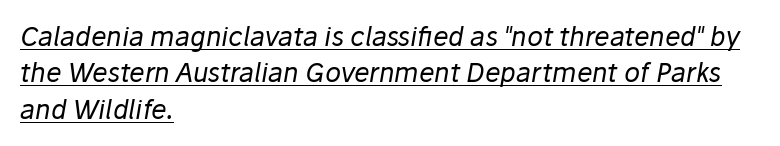
The rendering applies a slant to the glyphs. One-word summary of the alignment: left. Leading: standard. Caption: standard tracking, unaltered. Vertical stems look standard width or narrower in stroke.
